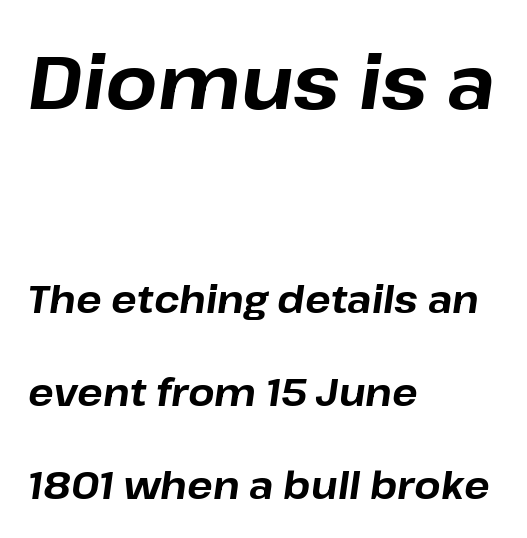
A great deal of white space separates one row of letters from the next. Between one letter and the next there's only the usual sliver of space. Each row of text sits above clean, open space. Does the weight exceed regular? Yes, all the way to bold.
